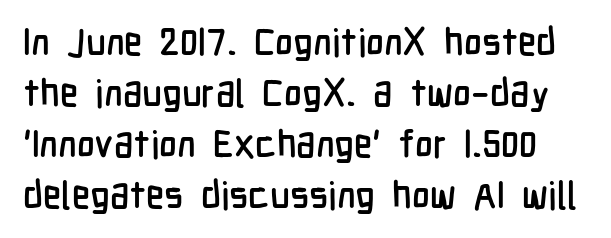
This sample uses plain, unmodified letter spacing. How would I describe the line gaps? Plain and ordinary. Do the characters align in a grid? No, the font is proportional. Each row of text sits above clean, open space.
